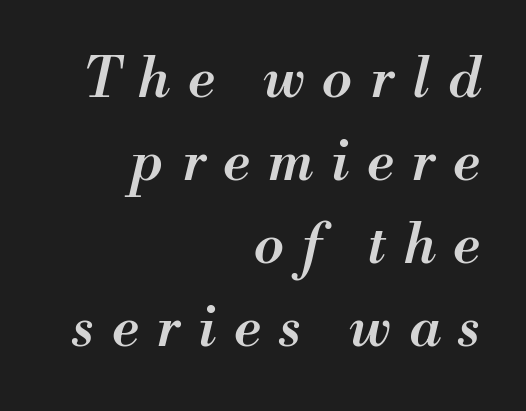
Q: Is the text bold? A: Semi-bold.
Q: Is the text italic (slanted)? A: Yes, it leans right by about 13 degrees.
Q: Is the text underlined? A: No.
Q: How is the paragraph aligned? A: Right-aligned.
Q: Is the spacing between letters normal or unusually wide? A: Unusually wide.
Q: Is the spacing between lines tight, normal or loose? A: Normal.
Q: Width (condensed, normal, or wide)? A: Normal.
Q: Stroke contrast? A: Medium.
Q: x-height? A: Small.
Q: Monospaced? A: No.
